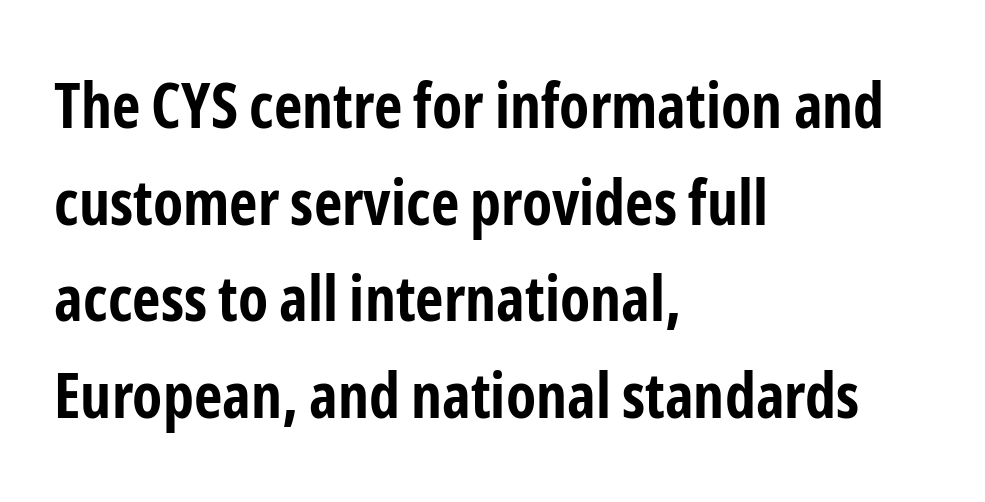
Q: Is the text bold? A: Yes.
Q: Is the text italic (slanted)? A: No, it is upright.
Q: Is the typeface a serif or a sans-serif typeface? A: Sans-serif.
Q: Is the text underlined? A: No.
Q: How is the paragraph aligned? A: Left-aligned.
Q: Is the spacing between letters normal or unusually wide? A: Normal.
Q: Is the spacing between lines tight, normal or loose? A: Normal.
Q: Width (condensed, normal, or wide)? A: Condensed.
Q: Stroke contrast? A: Low.
Q: x-height? A: Medium.
Q: Monospaced? A: No.
